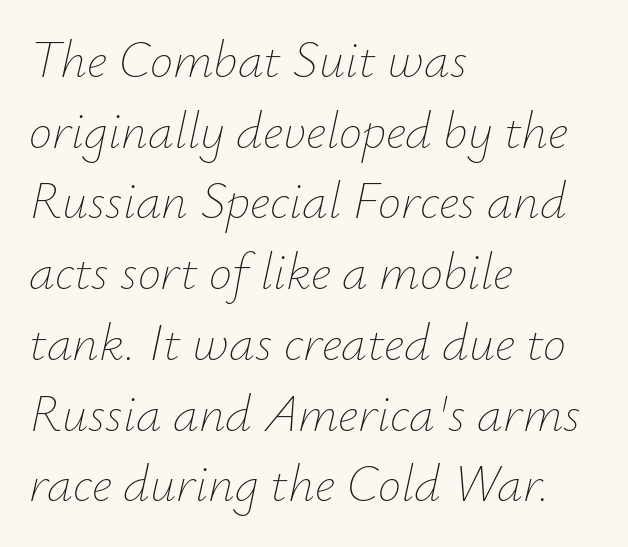
The image shows 52 px thin type, italic (leaning right); set left-aligned, normal line spacing (1.36x), normal letter spacing, not underlined; low stroke contrast and a small x-height.
